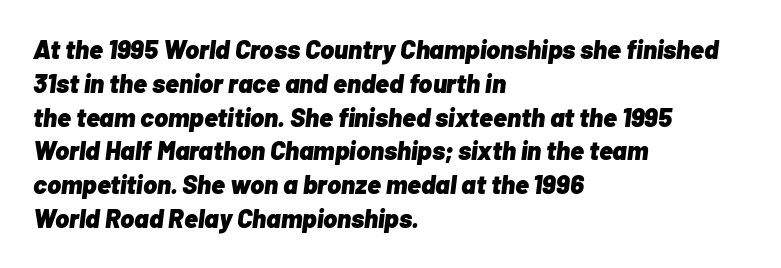
These lines sit exactly where default settings would place them. If you drew a line through each stem, it would be angled. Words appear dense and cohesive because spacing is normal. Horizontally, the lines are justified to the leading edge only. The string is rendered with underlining switched off. Weight check: bold — yes, fully.
